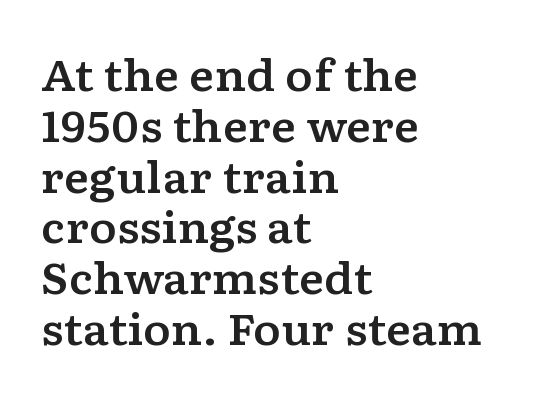
The image shows 42 px wide serif type, upright; set left-aligned, line spacing 1.21x, normal letter spacing, not underlined; low stroke contrast and a medium x-height.
